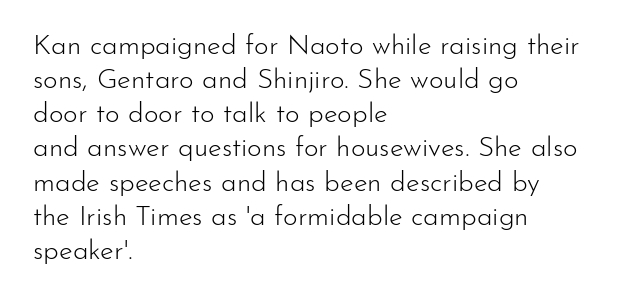
Q: Is the text bold? A: No.
Q: Is the text italic (slanted)? A: No, it is upright.
Q: Is the typeface a serif or a sans-serif typeface? A: Sans-serif.
Q: Is the text underlined? A: No.
Q: How is the paragraph aligned? A: Left-aligned.
Q: Is the spacing between letters normal or unusually wide? A: Normal.
Q: Width (condensed, normal, or wide)? A: Normal.
Q: Stroke contrast? A: Low.
Q: x-height? A: Small.
Q: Monospaced? A: No.
